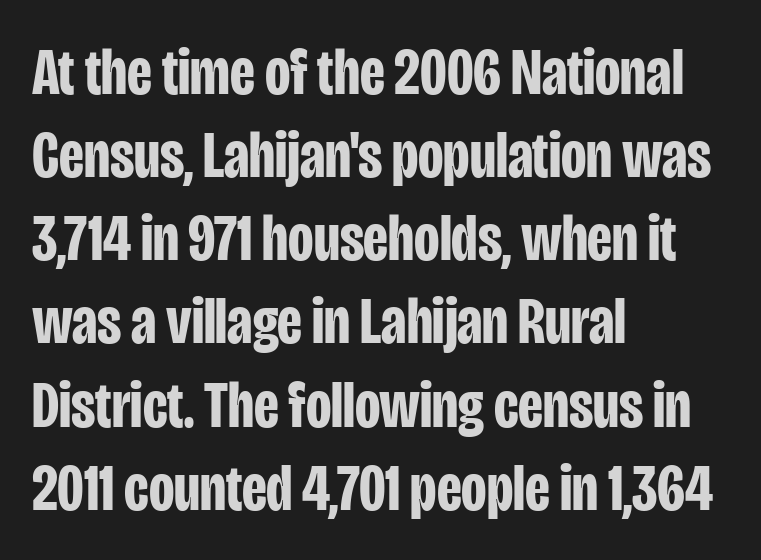
{"serif": "no", "italic": "no", "bold": "yes", "weight": "bold", "width": "condensed", "stroke_contrast": "low", "x_height": "large", "monospaced": "no", "underline": "no", "align": "left", "line_spacing": "normal", "line_spacing_ratio": 1.26, "letter_spacing": "normal", "letter_spacing_em": 0.0, "glyph_px": 66}
